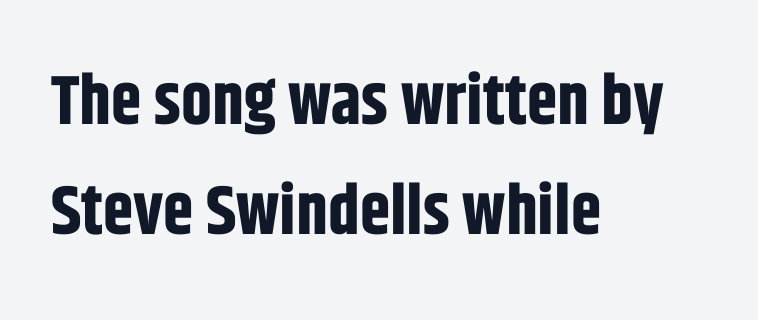
Q: Is the text bold? A: Yes.
Q: Is the text italic (slanted)? A: No, it is upright.
Q: Is the typeface a serif or a sans-serif typeface? A: Sans-serif.
Q: Is the text underlined? A: No.
Q: How is the paragraph aligned? A: Left-aligned.
Q: Is the spacing between letters normal or unusually wide? A: Normal.
Q: Is the spacing between lines tight, normal or loose? A: Normal.
Q: Width (condensed, normal, or wide)? A: Condensed.
Q: Stroke contrast? A: Low.
Q: x-height? A: Large.
Q: Monospaced? A: No.
